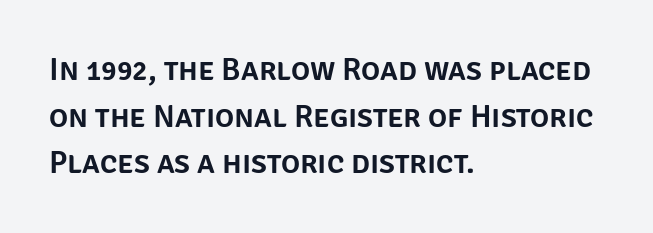
{"serif": "no", "italic": "no", "width": "normal", "stroke_contrast": "low", "x_height": "large", "monospaced": "no", "underline": "no", "align": "left", "line_spacing": "normal", "line_spacing_ratio": 1.46, "letter_spacing": "normal", "letter_spacing_em": 0.0, "glyph_px": 32}
